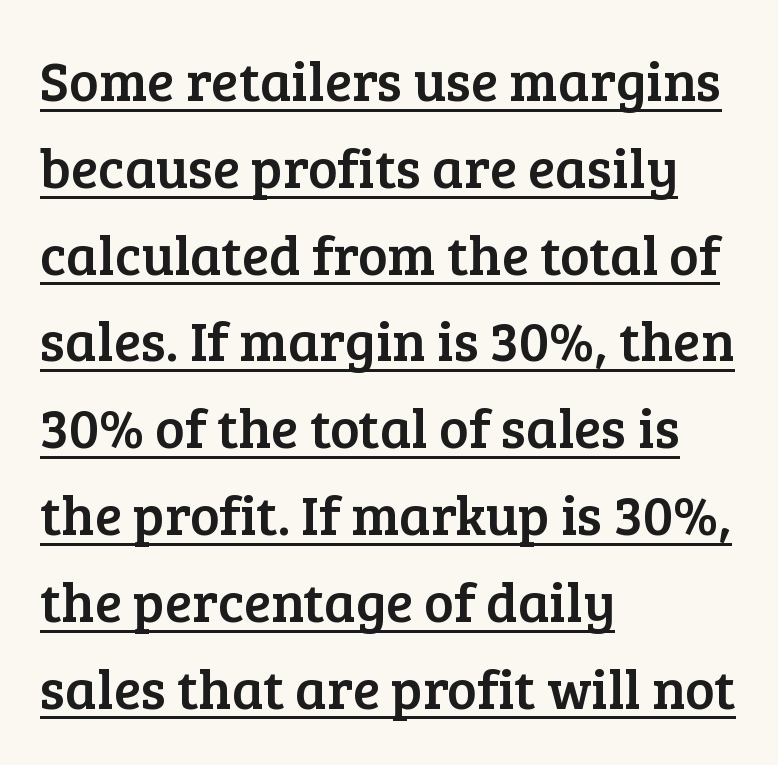
{"serif": "yes", "italic": "no", "width": "normal", "stroke_contrast": "low", "x_height": "medium", "monospaced": "no", "underline": "yes", "align": "left", "line_spacing": "normal", "line_spacing_ratio": 1.55, "letter_spacing": "normal", "letter_spacing_em": 0.0, "glyph_px": 56}
